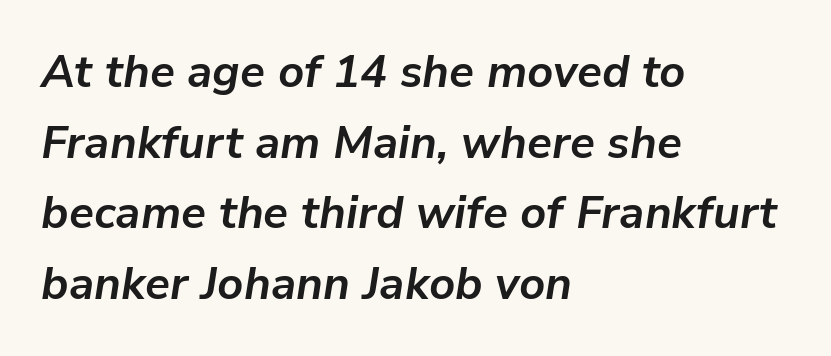
Q: Is the text bold? A: Yes.
Q: Is the text italic (slanted)? A: Yes, it leans right by about 9 degrees.
Q: Is the text underlined? A: No.
Q: How is the paragraph aligned? A: Left-aligned.
Q: Is the spacing between letters normal or unusually wide? A: Normal.
Q: Is the spacing between lines tight, normal or loose? A: Normal.
Q: Width (condensed, normal, or wide)? A: Normal.
Q: Stroke contrast? A: Low.
Q: x-height? A: Medium.
Q: Monospaced? A: No.
